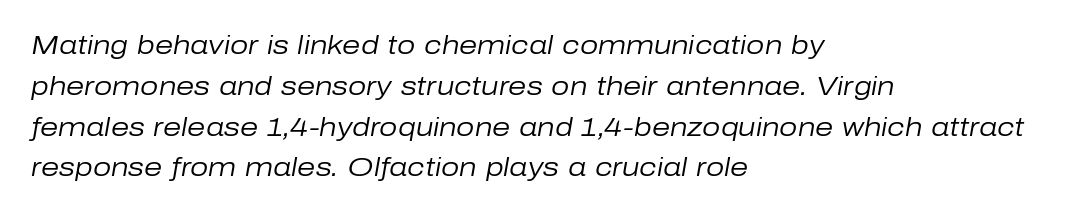
{"italic": "yes", "lean": "right", "slant_degrees": 10, "bold": "no", "underline": "no", "align": "left", "line_spacing": "normal", "line_spacing_ratio": 1.57, "letter_spacing": "normal", "letter_spacing_em": 0.0, "glyph_px": 26}
